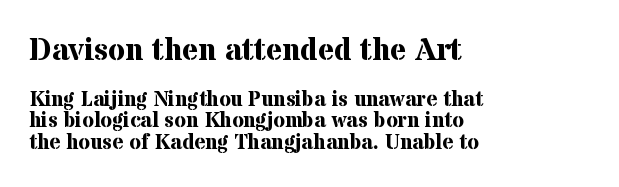
Q: Is the text bold? A: Yes.
Q: Is the text italic (slanted)? A: No, it is upright.
Q: Is the typeface a serif or a sans-serif typeface? A: Serif.
Q: Is the text underlined? A: No.
Q: How is the paragraph aligned? A: Left-aligned.
Q: Is the spacing between letters normal or unusually wide? A: Normal.
Q: Is the spacing between lines tight, normal or loose? A: Tight.
Q: Which block of text is set in a larger size, the first (top) or the second (bottom)? A: The first (top) one.
Q: Width (condensed, normal, or wide)? A: Normal.
Q: Stroke contrast? A: Medium.
Q: x-height? A: Medium.
Q: Monospaced? A: No.
